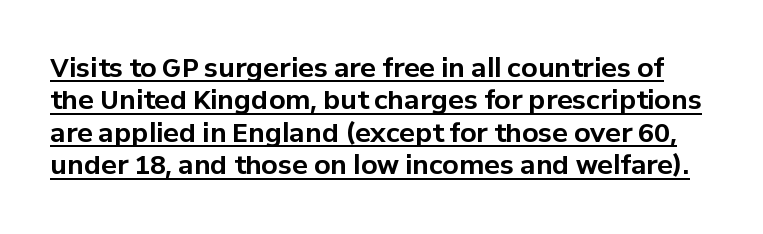
Q: Is the text bold? A: Yes.
Q: Is the text italic (slanted)? A: No, it is upright.
Q: Is the text underlined? A: Yes.
Q: Is the spacing between letters normal or unusually wide? A: Normal.
Q: Is the spacing between lines tight, normal or loose? A: Normal.
